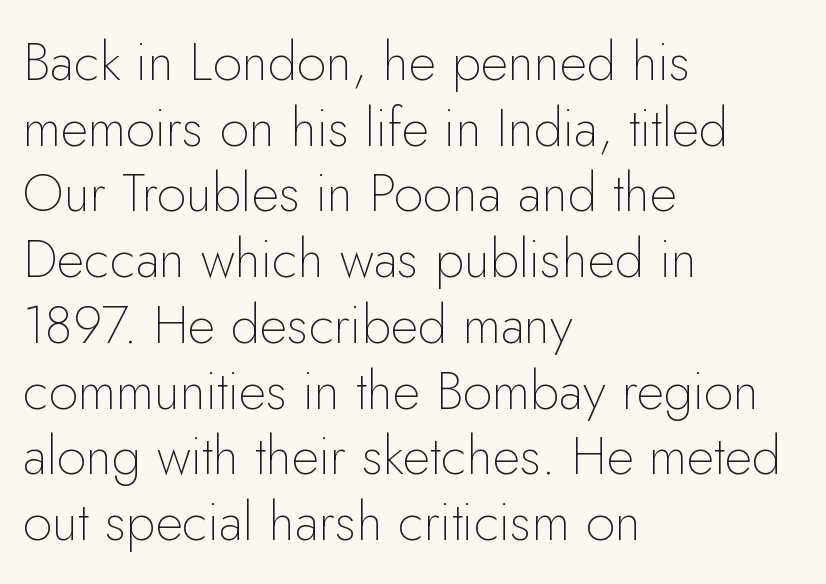
{"serif": "no", "italic": "no", "bold": "no", "weight": "thin", "width": "normal", "stroke_contrast": "low", "x_height": "small", "monospaced": "no", "underline": "no", "align": "left", "line_spacing_ratio": 1.24, "letter_spacing": "normal", "letter_spacing_em": 0.0, "glyph_px": 53}
